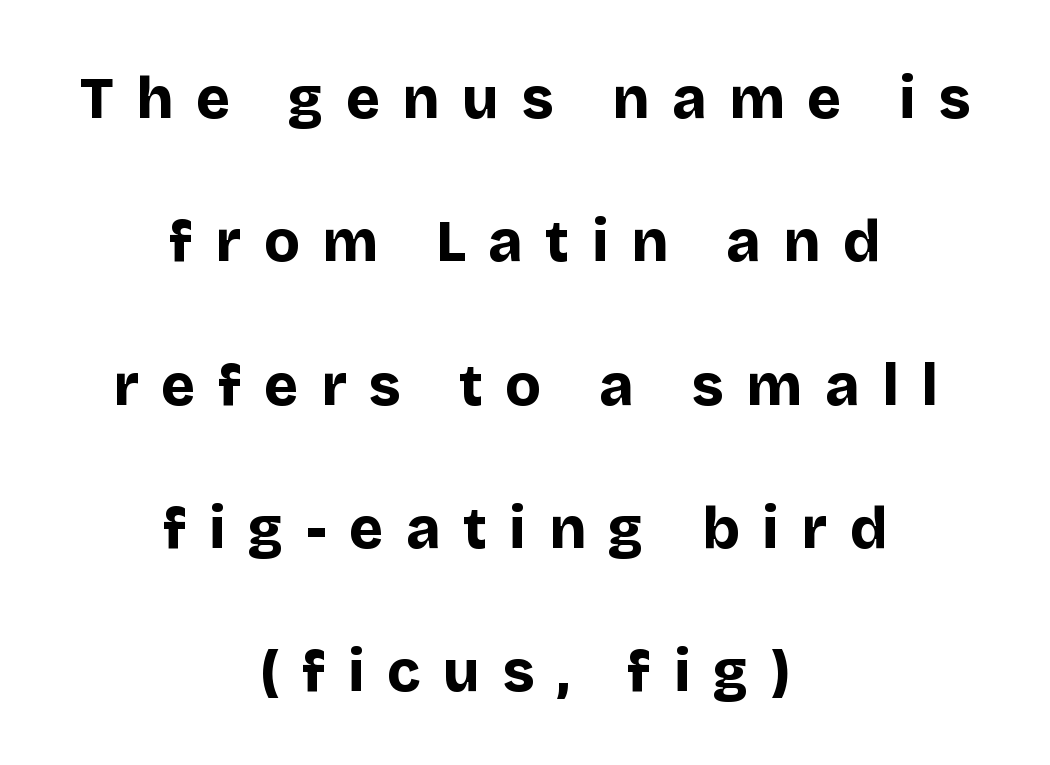
The image shows 58 px bold sans-serif type, upright; set centered, loose line spacing (2.47x), unusually wide letter spacing (+0.39 em), not underlined; low stroke contrast and a large x-height.
